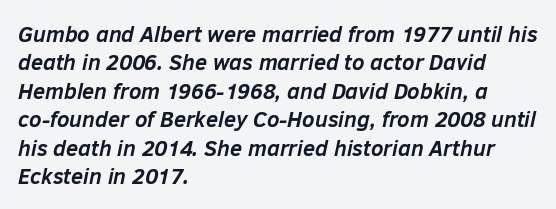
The image shows 22 px bold type, italic (leaning right); set left-aligned, normal line spacing (1.29x), normal letter spacing, not underlined.
